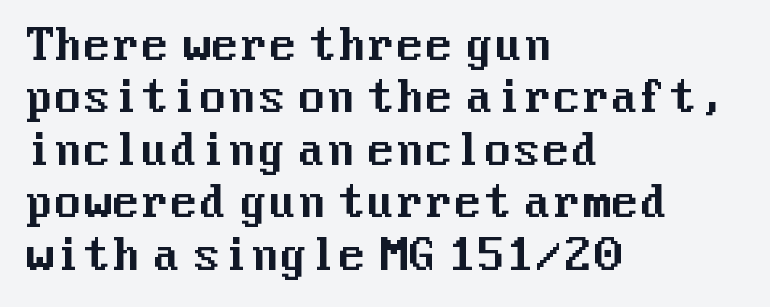
{"serif": "no", "italic": "no", "width": "normal", "stroke_contrast": "medium", "x_height": "medium", "underline": "no", "align": "left", "line_spacing": "normal", "line_spacing_ratio": 1.25, "letter_spacing": "normal", "letter_spacing_em": 0.0, "glyph_px": 42}
